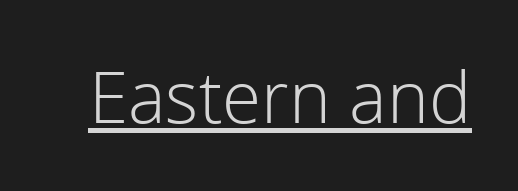
Weight class: somewhere from thin through regular. Nothing sits at the stroke ends, so this counts as sans-serif. The specimen includes a rule beneath the text block's lines. Spacing between characters is what you'd get straight out of the box.
